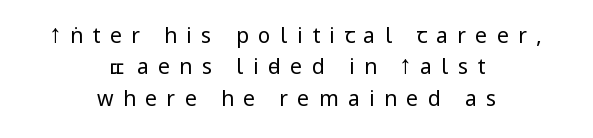
Q: Is the text bold? A: No.
Q: Is the text italic (slanted)? A: No, it is upright.
Q: Is the text underlined? A: No.
Q: How is the paragraph aligned? A: Centered.
Q: Is the spacing between letters normal or unusually wide? A: Unusually wide.
Q: Is the spacing between lines tight, normal or loose? A: Normal.
